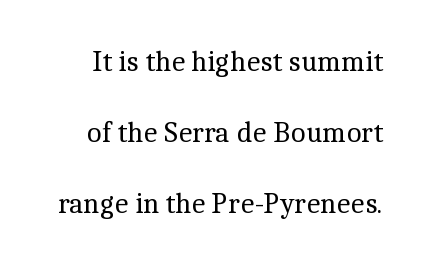
Q: Is the text bold? A: No.
Q: Is the text italic (slanted)? A: No, it is upright.
Q: Is the typeface a serif or a sans-serif typeface? A: Serif.
Q: Is the text underlined? A: No.
Q: Is the spacing between letters normal or unusually wide? A: Normal.
Q: Is the spacing between lines tight, normal or loose? A: Loose.
Q: Width (condensed, normal, or wide)? A: Normal.
Q: x-height? A: Medium.
Q: Monospaced? A: No.
